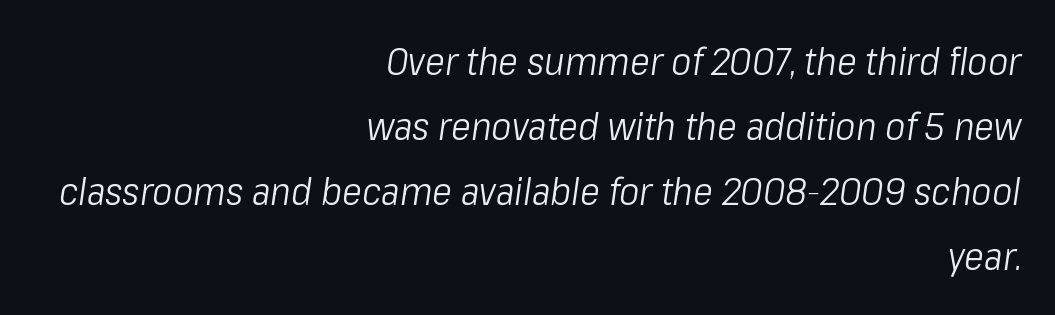
Q: Is the text bold? A: No.
Q: Is the text italic (slanted)? A: Yes, it leans right by about 8 degrees.
Q: Is the text underlined? A: No.
Q: How is the paragraph aligned? A: Right-aligned.
Q: Is the spacing between letters normal or unusually wide? A: Normal.
Q: Width (condensed, normal, or wide)? A: Condensed.
Q: Stroke contrast? A: Low.
Q: x-height? A: Medium.
Q: Monospaced? A: No.
